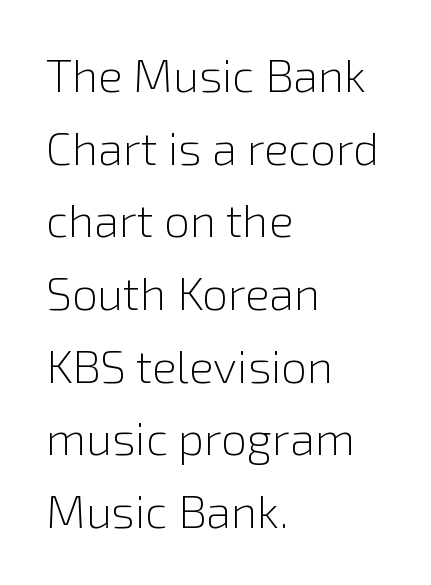
The image shows 46 px light sans-serif type, upright; set left-aligned, normal line spacing (1.58x), normal letter spacing, not underlined; low stroke contrast and a medium x-height.
